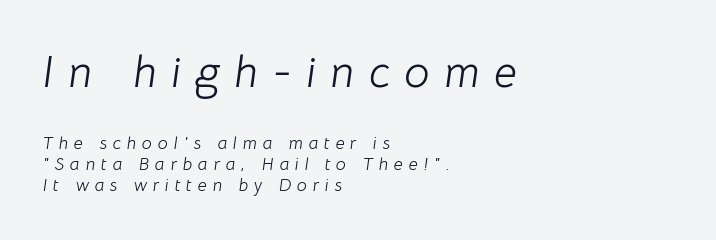
The image shows 45 px light type, italic (leaning right); set left-aligned, line spacing 1.16x, unusually wide letter spacing (+0.32 em), not underlined; the first (top) block is 2.5x larger; low stroke contrast and a medium x-height.
